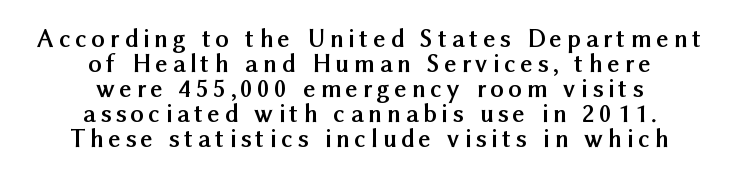
Q: Is the text bold? A: Yes.
Q: Is the text italic (slanted)? A: No, it is upright.
Q: Is the text underlined? A: No.
Q: How is the paragraph aligned? A: Centered.
Q: Is the spacing between lines tight, normal or loose? A: Tight.
